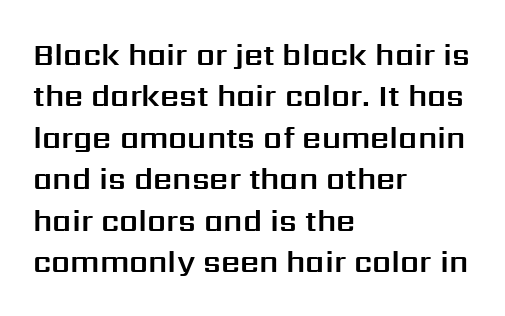
Q: Is the text italic (slanted)? A: No, it is upright.
Q: Is the typeface a serif or a sans-serif typeface? A: Sans-serif.
Q: Is the text underlined? A: No.
Q: How is the paragraph aligned? A: Left-aligned.
Q: Is the spacing between letters normal or unusually wide? A: Normal.
Q: Is the spacing between lines tight, normal or loose? A: Normal.
Q: Width (condensed, normal, or wide)? A: Normal.
Q: Stroke contrast? A: Medium.
Q: x-height? A: Medium.
Q: Monospaced? A: No.
